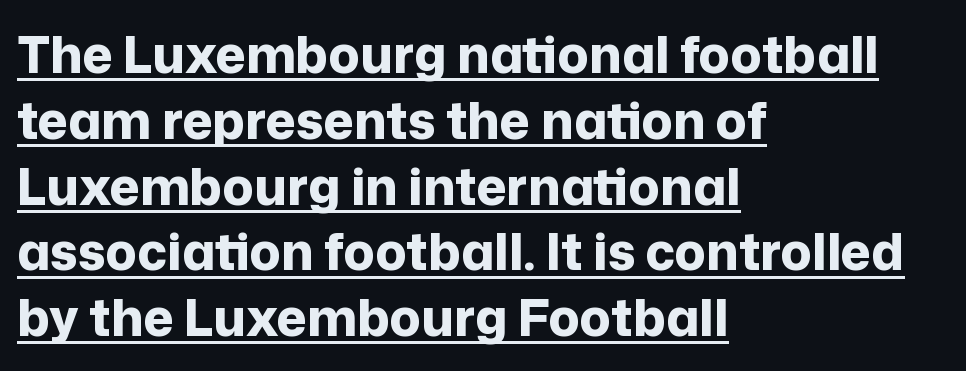
Q: Is the text bold? A: Yes.
Q: Is the text italic (slanted)? A: No, it is upright.
Q: Is the typeface a serif or a sans-serif typeface? A: Sans-serif.
Q: Is the text underlined? A: Yes.
Q: How is the paragraph aligned? A: Left-aligned.
Q: Is the spacing between letters normal or unusually wide? A: Normal.
Q: Is the spacing between lines tight, normal or loose? A: Normal.
Q: Width (condensed, normal, or wide)? A: Normal.
Q: Stroke contrast? A: Low.
Q: x-height? A: Medium.
Q: Monospaced? A: No.
